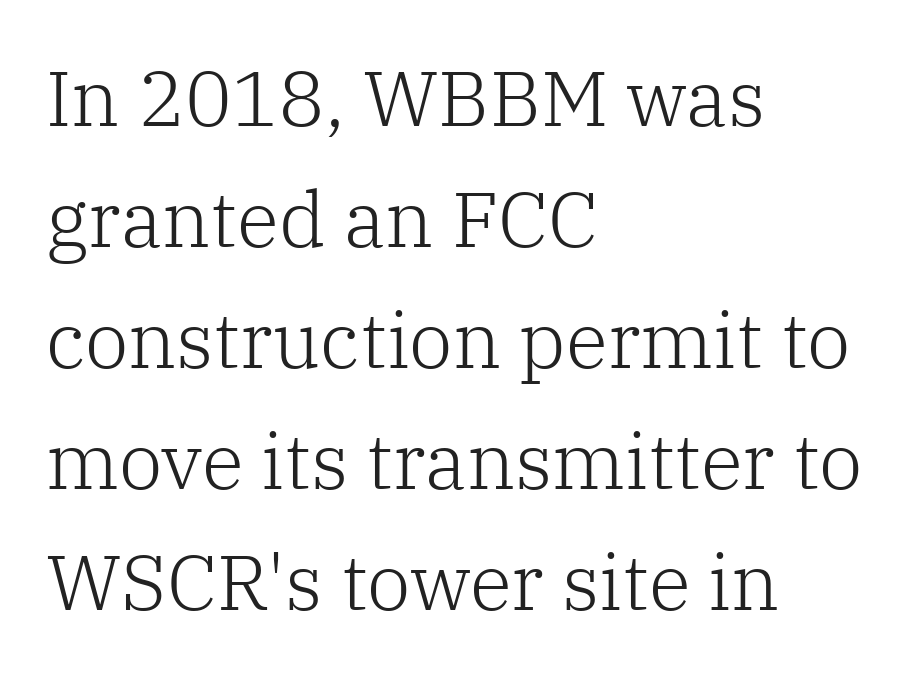
{"serif": "yes", "italic": "no", "bold": "no", "weight": "light", "width": "normal", "stroke_contrast": "low", "x_height": "medium", "monospaced": "no", "underline": "no", "align": "left", "line_spacing": "normal", "line_spacing_ratio": 1.55, "letter_spacing": "normal", "letter_spacing_em": 0.0, "glyph_px": 78}
